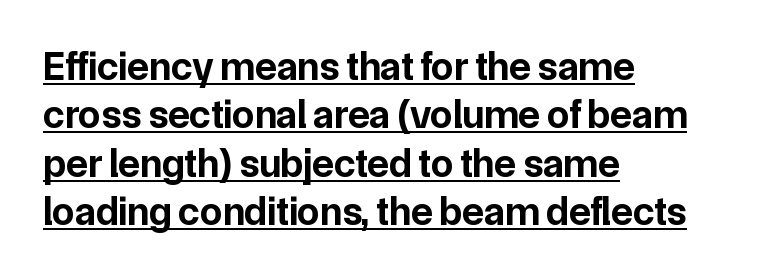
Q: Is the text bold? A: Yes.
Q: Is the text italic (slanted)? A: No, it is upright.
Q: Is the typeface a serif or a sans-serif typeface? A: Sans-serif.
Q: Is the text underlined? A: Yes.
Q: How is the paragraph aligned? A: Left-aligned.
Q: Is the spacing between letters normal or unusually wide? A: Normal.
Q: Width (condensed, normal, or wide)? A: Normal.
Q: Stroke contrast? A: Low.
Q: x-height? A: Medium.
Q: Monospaced? A: No.
